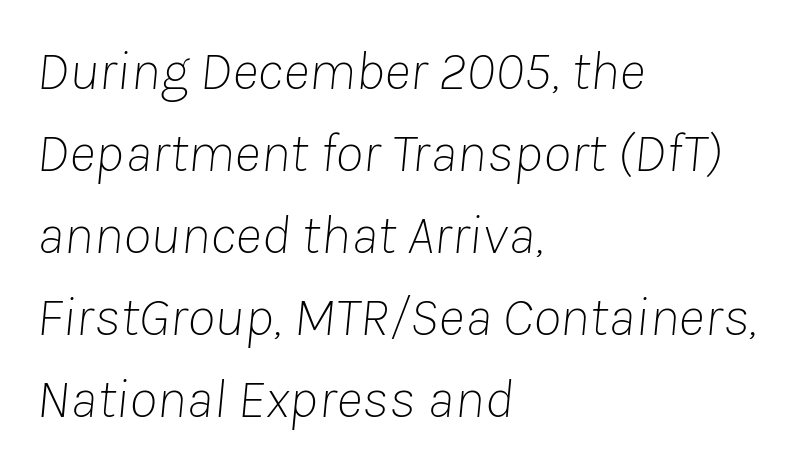
{"italic": "yes", "lean": "right", "slant_degrees": 8, "bold": "no", "weight": "thin", "width": "normal", "stroke_contrast": "low", "x_height": "medium", "monospaced": "no", "underline": "no", "align": "left", "line_spacing": "normal", "line_spacing_ratio": 1.44, "letter_spacing": "normal", "letter_spacing_em": 0.0, "glyph_px": 57}
